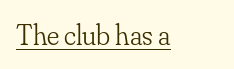
Caption: standard tracking, unaltered. The font family rendered here belongs to the serif group. You could not count columns in this text — the font is proportionally spaced. Stems and bowls with no extra thickness — not bold. Ascenders rise straight up at ninety degrees.
